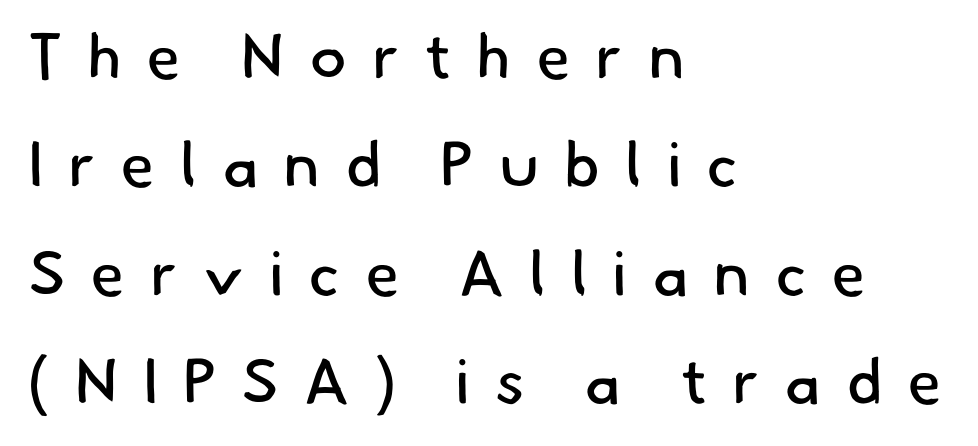
The image shows 63 px regular-weight sans-serif type; set left-aligned, line spacing 1.72x, unusually wide letter spacing (+0.39 em), not underlined; low stroke contrast and a small x-height.
